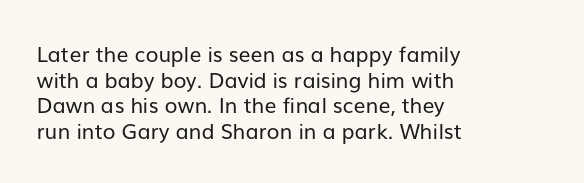
The image shows 21 px text type, upright; set left-aligned, line spacing 1.22x, normal letter spacing, not underlined.
